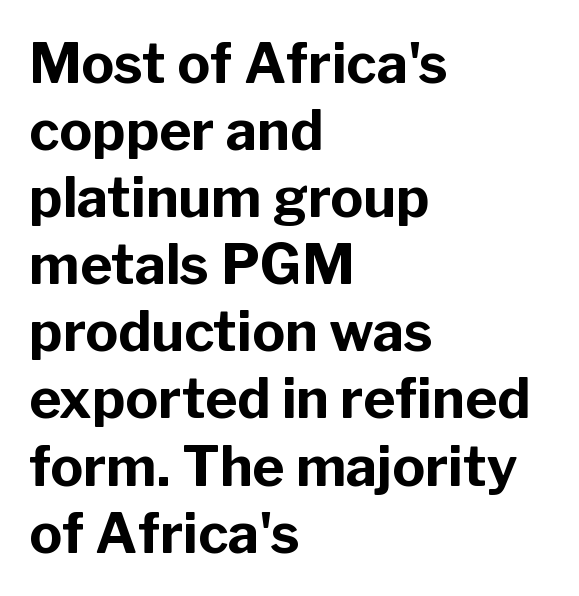
Q: Is the text bold? A: Yes.
Q: Is the text italic (slanted)? A: No, it is upright.
Q: Is the typeface a serif or a sans-serif typeface? A: Sans-serif.
Q: Is the text underlined? A: No.
Q: How is the paragraph aligned? A: Left-aligned.
Q: Is the spacing between letters normal or unusually wide? A: Normal.
Q: Width (condensed, normal, or wide)? A: Normal.
Q: Stroke contrast? A: Low.
Q: x-height? A: Medium.
Q: Monospaced? A: No.
